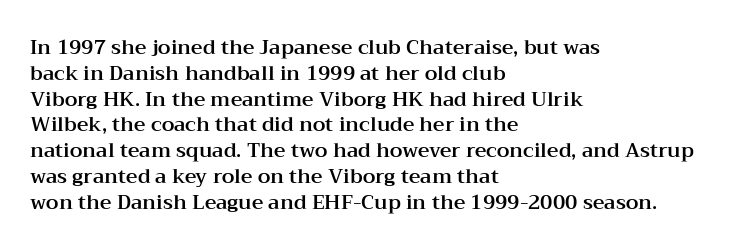
Q: Is the text italic (slanted)? A: No, it is upright.
Q: Is the text underlined? A: No.
Q: How is the paragraph aligned? A: Left-aligned.
Q: Is the spacing between letters normal or unusually wide? A: Normal.
Q: Is the spacing between lines tight, normal or loose? A: Normal.
